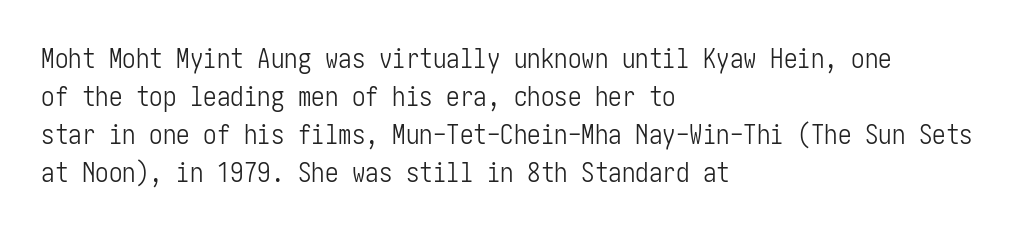
Q: Is the text bold? A: No.
Q: Is the text italic (slanted)? A: No, it is upright.
Q: Is the text underlined? A: No.
Q: How is the paragraph aligned? A: Left-aligned.
Q: Is the spacing between letters normal or unusually wide? A: Normal.
Q: Is the spacing between lines tight, normal or loose? A: Normal.
